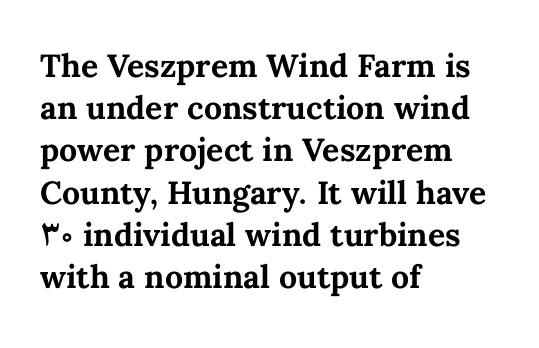
The image shows 32 px bold type, upright; set left-aligned, normal line spacing (1.32x), normal letter spacing, not underlined; medium stroke contrast and a medium x-height.
